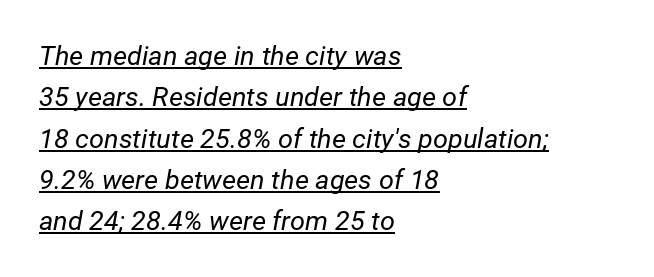
The image shows 27 px text type, italic (leaning right); set left-aligned, normal line spacing (1.53x), normal letter spacing, underlined.
